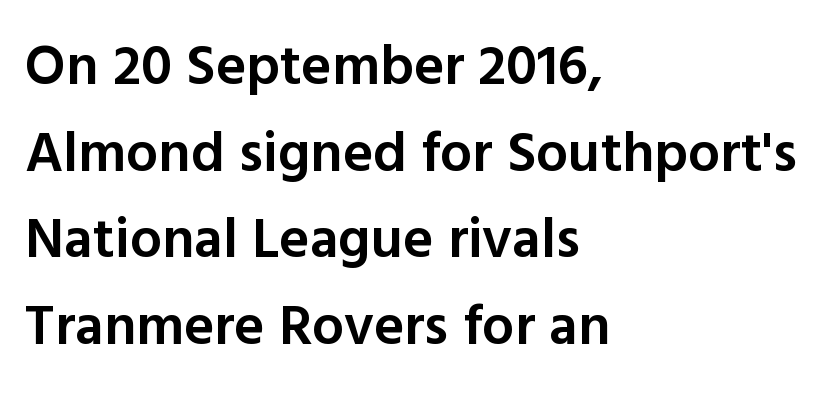
Regarding leading, the lines here are spaced in the standard way. A typesetter would call this zero additional tracking. Moderately thickened strokes mark this as semibold type. Every row of glyphs begins at an identical x-position on the left.
